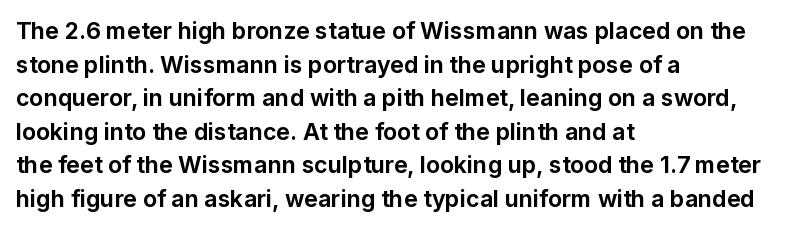
The image shows 23 px bold type, upright; set left-aligned, normal line spacing (1.46x), normal letter spacing, not underlined.
